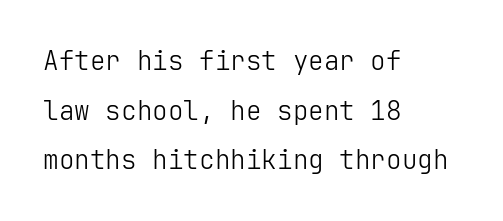
{"italic": "no", "bold": "no", "underline": "no", "align": "left", "line_spacing": "loose", "line_spacing_ratio": 1.91, "letter_spacing": "normal", "letter_spacing_em": 0.0, "glyph_px": 26}
